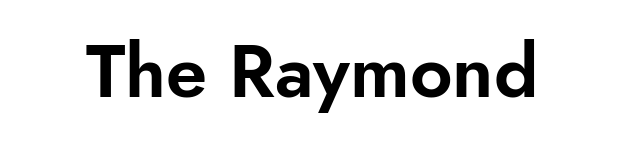
Q: Is the text italic (slanted)? A: No, it is upright.
Q: Is the typeface a serif or a sans-serif typeface? A: Sans-serif.
Q: Is the text underlined? A: No.
Q: Is the spacing between letters normal or unusually wide? A: Normal.
Q: Width (condensed, normal, or wide)? A: Normal.
Q: Stroke contrast? A: Low.
Q: x-height? A: Small.
Q: Monospaced? A: No.
